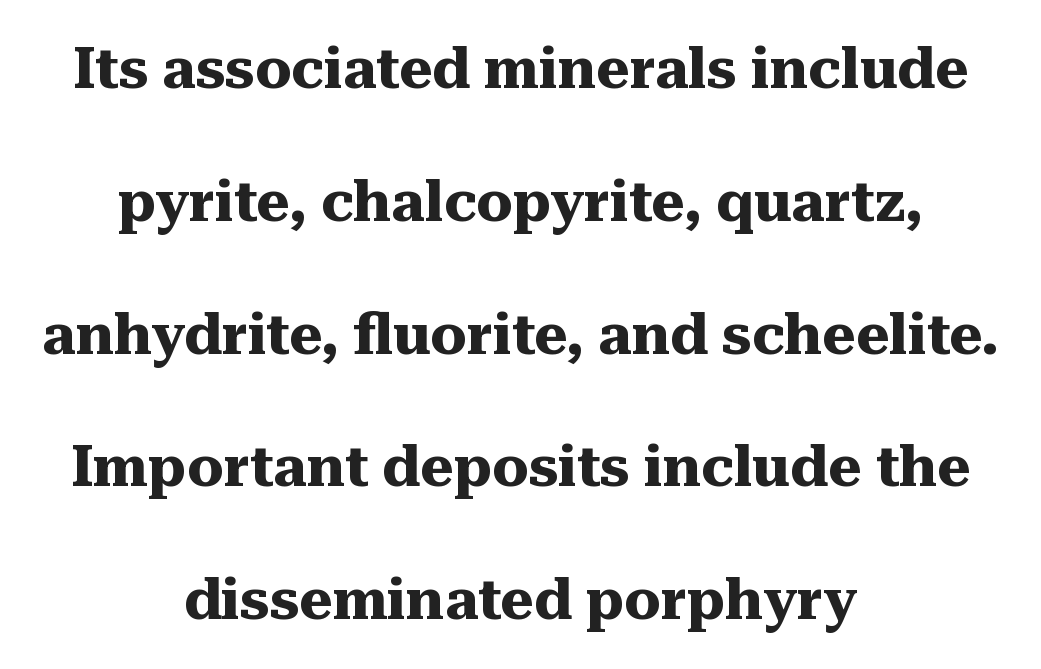
{"serif": "yes", "italic": "no", "bold": "yes", "weight": "heavy", "width": "normal", "stroke_contrast": "medium", "x_height": "medium", "monospaced": "no", "underline": "no", "align": "center", "line_spacing": "loose", "line_spacing_ratio": 2.33, "letter_spacing": "normal", "letter_spacing_em": 0.0, "glyph_px": 57}
